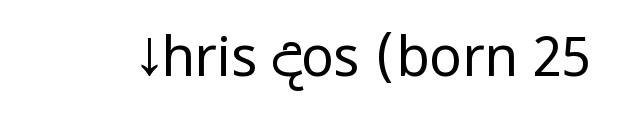
Q: Is the text bold? A: No.
Q: Is the text italic (slanted)? A: No, it is upright.
Q: Is the typeface a serif or a sans-serif typeface? A: Sans-serif.
Q: Is the text underlined? A: No.
Q: Is the spacing between letters normal or unusually wide? A: Normal.
Q: Width (condensed, normal, or wide)? A: Condensed.
Q: Stroke contrast? A: Low.
